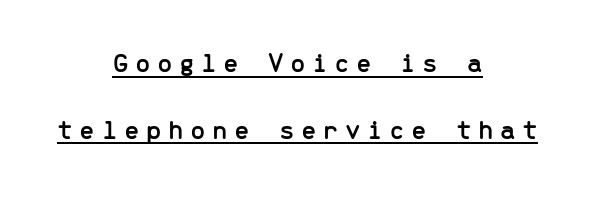
Q: Is the text italic (slanted)? A: No, it is upright.
Q: Is the typeface a serif or a sans-serif typeface? A: Sans-serif.
Q: Is the text underlined? A: Yes.
Q: How is the paragraph aligned? A: Centered.
Q: Is the spacing between letters normal or unusually wide? A: Unusually wide.
Q: Is the spacing between lines tight, normal or loose? A: Loose.
Q: Width (condensed, normal, or wide)? A: Normal.
Q: Stroke contrast? A: Low.
Q: x-height? A: Medium.
Q: Monospaced? A: Yes.
